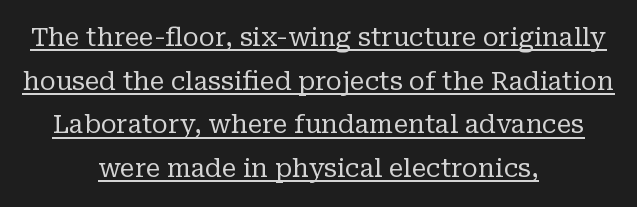
{"italic": "no", "bold": "no", "underline": "yes", "align": "center", "line_spacing_ratio": 1.75, "letter_spacing": "normal", "letter_spacing_em": 0.0, "glyph_px": 25}
